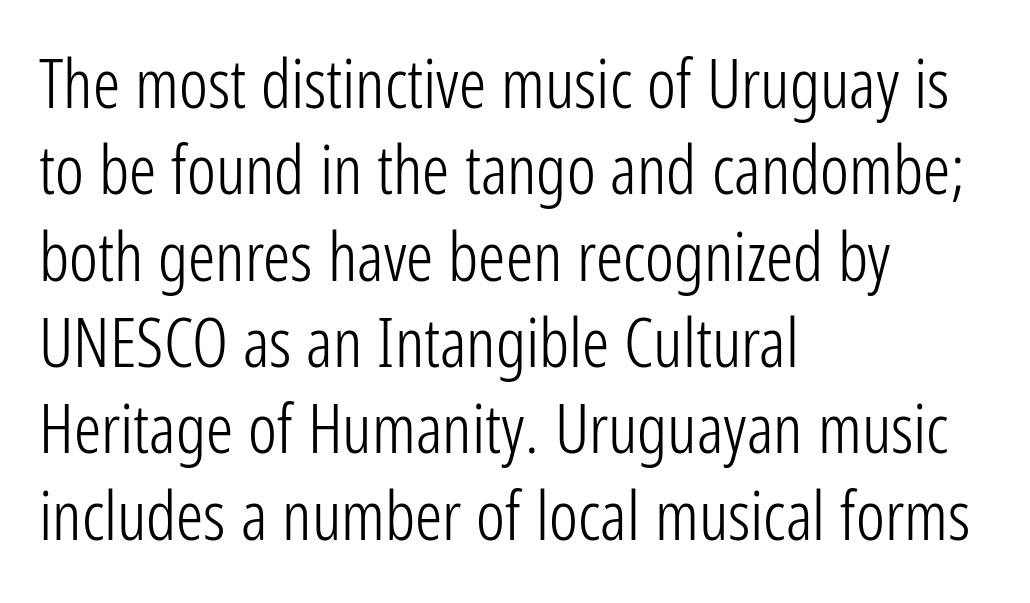
Q: Is the text bold? A: No.
Q: Is the text italic (slanted)? A: No, it is upright.
Q: Is the typeface a serif or a sans-serif typeface? A: Sans-serif.
Q: Is the text underlined? A: No.
Q: How is the paragraph aligned? A: Left-aligned.
Q: Is the spacing between letters normal or unusually wide? A: Normal.
Q: Is the spacing between lines tight, normal or loose? A: Normal.
Q: Width (condensed, normal, or wide)? A: Condensed.
Q: Stroke contrast? A: Low.
Q: x-height? A: Medium.
Q: Monospaced? A: No.
